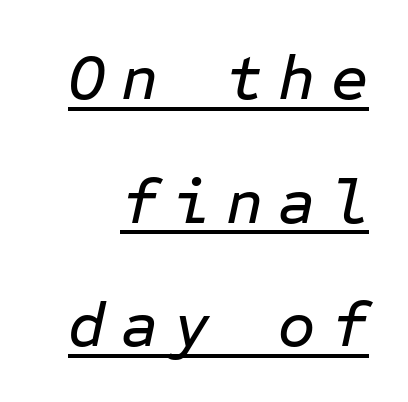
Q: Is the text italic (slanted)? A: Yes, it leans right by about 12 degrees.
Q: Is the text underlined? A: Yes.
Q: Is the spacing between letters normal or unusually wide? A: Unusually wide.
Q: Is the spacing between lines tight, normal or loose? A: Loose.
Q: Width (condensed, normal, or wide)? A: Normal.
Q: Stroke contrast? A: Low.
Q: x-height? A: Medium.
Q: Monospaced? A: Yes.
